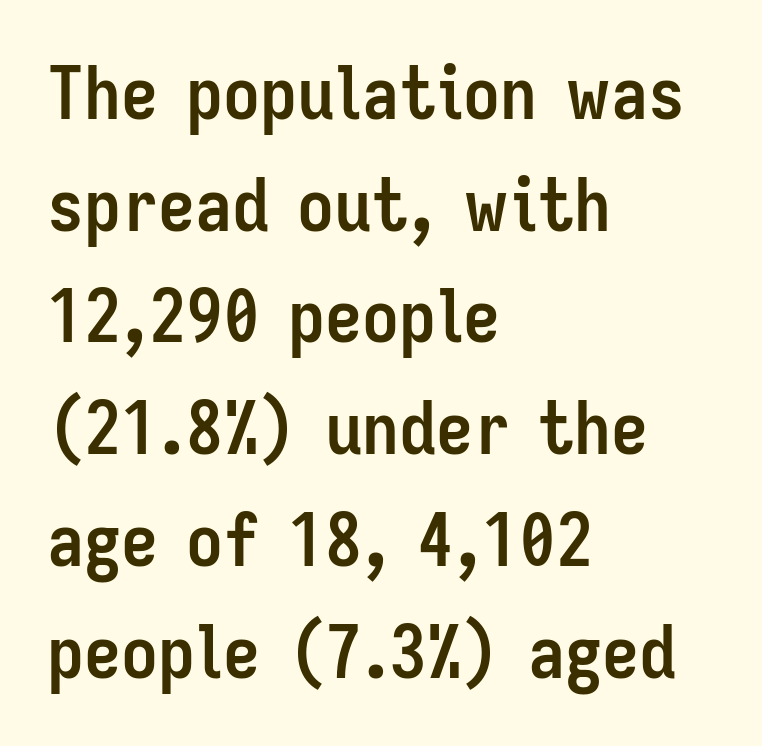
Words float on clear page, feet unadorned. Is the block centered? No — it sits flush against the left margin. Note the varied advance widths — an 'i' is clearly narrower than an 'm'. Typesetter's note: full bold, strokes at maximum text heaviness. A sans-serif font was chosen for this passage. Caption: standard tracking, unaltered.
